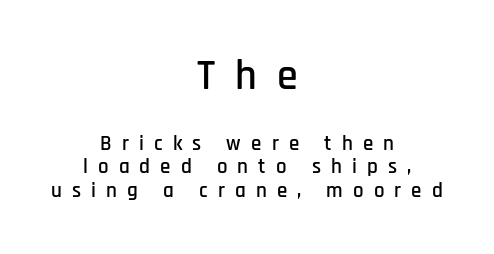
Q: Is the text italic (slanted)? A: No, it is upright.
Q: Is the typeface a serif or a sans-serif typeface? A: Sans-serif.
Q: Is the text underlined? A: No.
Q: How is the paragraph aligned? A: Centered.
Q: Is the spacing between letters normal or unusually wide? A: Unusually wide.
Q: Is the spacing between lines tight, normal or loose? A: Tight.
Q: Which block of text is set in a larger size, the first (top) or the second (bottom)? A: The first (top) one.
Q: Width (condensed, normal, or wide)? A: Condensed.
Q: Stroke contrast? A: Low.
Q: x-height? A: Large.
Q: Monospaced? A: No.
